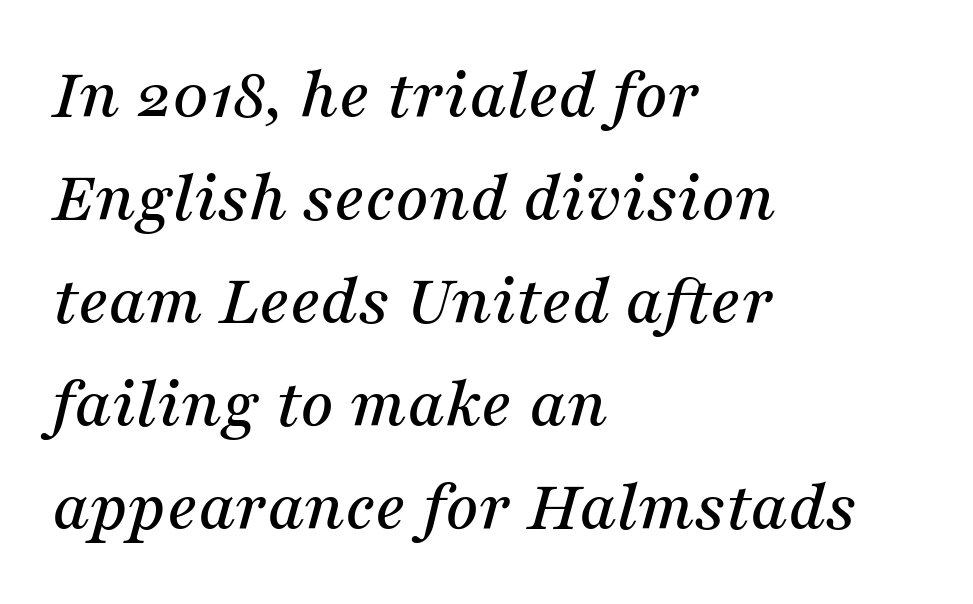
{"serif": "yes", "italic": "yes", "lean": "right", "slant_degrees": 16, "width": "normal", "stroke_contrast": "medium", "x_height": "medium", "monospaced": "no", "underline": "no", "align": "left", "line_spacing": "normal", "line_spacing_ratio": 1.41, "letter_spacing": "normal", "letter_spacing_em": 0.0, "glyph_px": 73}
